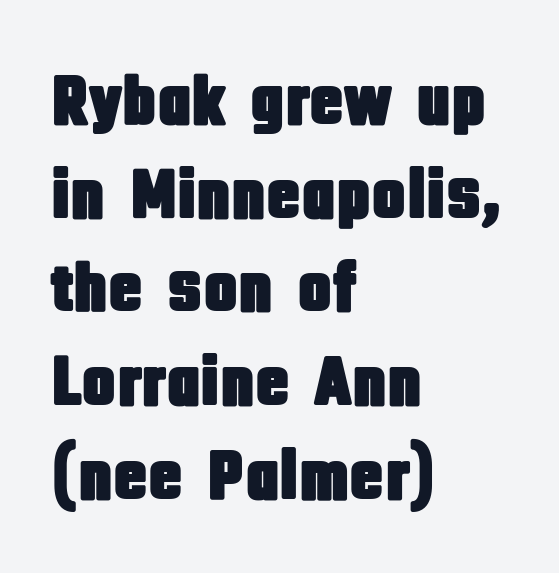
{"serif": "no", "italic": "no", "width": "condensed", "stroke_contrast": "low", "x_height": "large", "monospaced": "no", "underline": "no", "align": "left", "line_spacing": "normal", "line_spacing_ratio": 1.32, "letter_spacing": "normal", "letter_spacing_em": 0.0, "glyph_px": 71}
